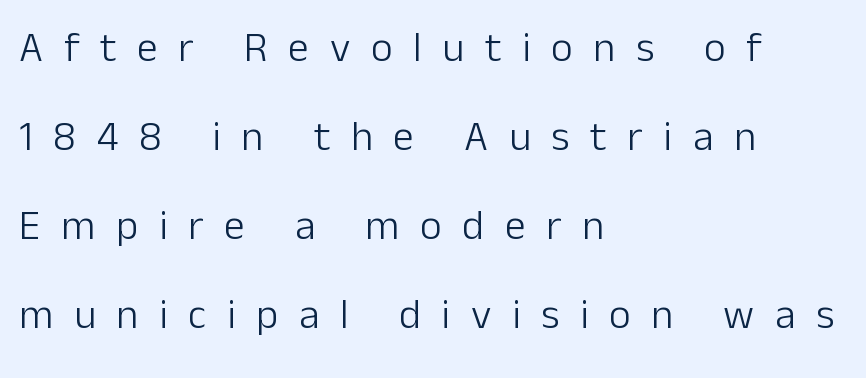
{"serif": "no", "italic": "no", "bold": "no", "weight": "light", "width": "normal", "stroke_contrast": "low", "x_height": "medium", "monospaced": "no", "underline": "no", "align": "left", "line_spacing": "loose", "line_spacing_ratio": 2.12, "letter_spacing": "wide", "letter_spacing_em": 0.49, "glyph_px": 42}
